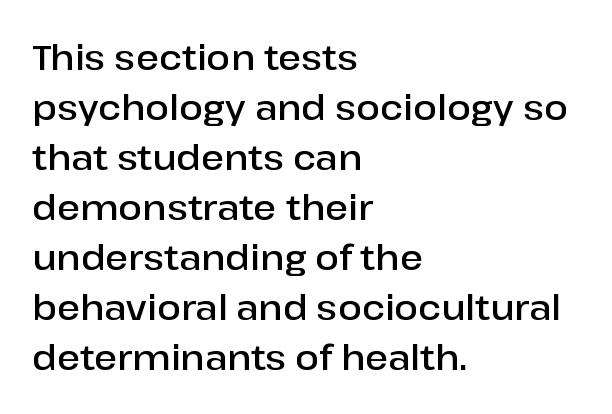
Q: Is the text bold? A: Semi-bold.
Q: Is the text italic (slanted)? A: No, it is upright.
Q: Is the typeface a serif or a sans-serif typeface? A: Sans-serif.
Q: Is the text underlined? A: No.
Q: How is the paragraph aligned? A: Left-aligned.
Q: Is the spacing between letters normal or unusually wide? A: Normal.
Q: Is the spacing between lines tight, normal or loose? A: Normal.
Q: Width (condensed, normal, or wide)? A: Normal.
Q: Stroke contrast? A: Low.
Q: x-height? A: Medium.
Q: Monospaced? A: No.
